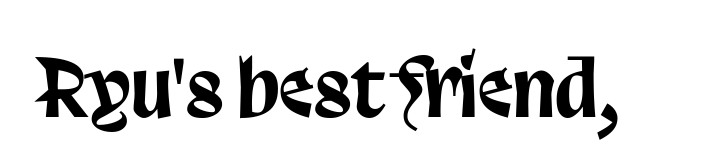
Q: Is the text italic (slanted)? A: No, it is upright.
Q: Is the typeface a serif or a sans-serif typeface? A: Sans-serif.
Q: Is the text underlined? A: No.
Q: Is the spacing between letters normal or unusually wide? A: Normal.
Q: Width (condensed, normal, or wide)? A: Condensed.
Q: Stroke contrast? A: Low.
Q: x-height? A: Large.
Q: Monospaced? A: No.
